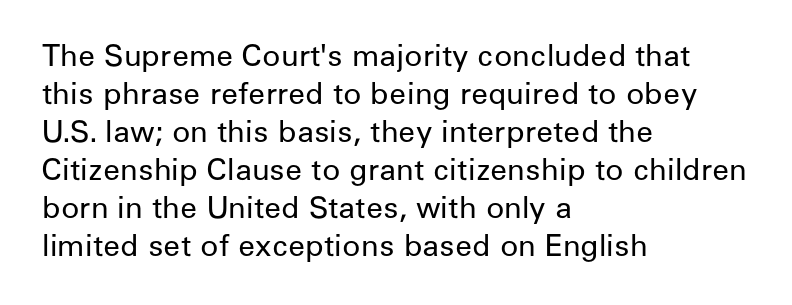
Q: Is the text bold? A: No.
Q: Is the text italic (slanted)? A: No, it is upright.
Q: Is the typeface a serif or a sans-serif typeface? A: Sans-serif.
Q: Is the text underlined? A: No.
Q: How is the paragraph aligned? A: Left-aligned.
Q: Is the spacing between letters normal or unusually wide? A: Normal.
Q: Is the spacing between lines tight, normal or loose? A: Normal.
Q: Width (condensed, normal, or wide)? A: Normal.
Q: Stroke contrast? A: Low.
Q: x-height? A: Medium.
Q: Monospaced? A: No.
